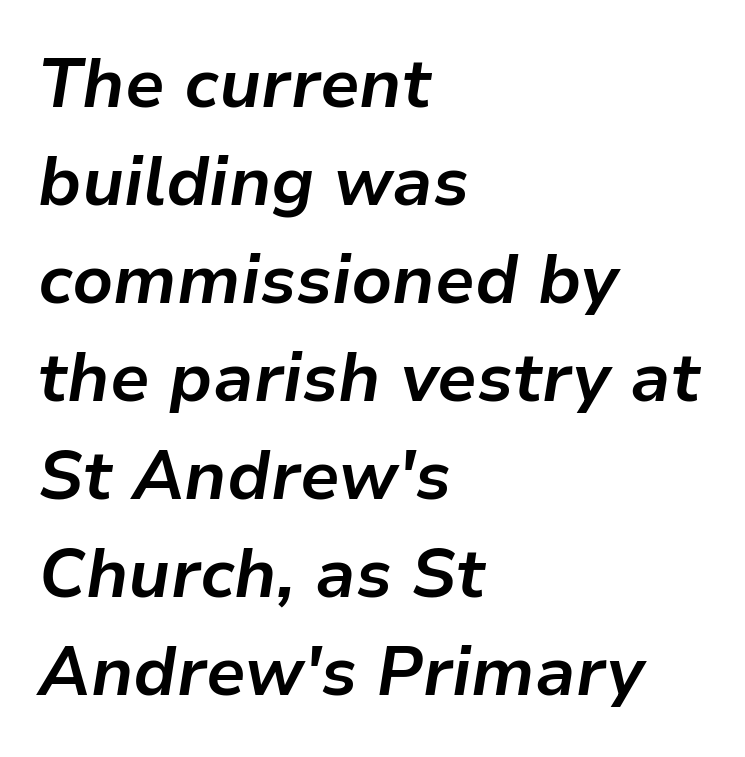
The image shows 68 px bold type, italic (leaning right); set left-aligned, normal line spacing (1.44x), normal letter spacing, not underlined; low stroke contrast and a medium x-height.
